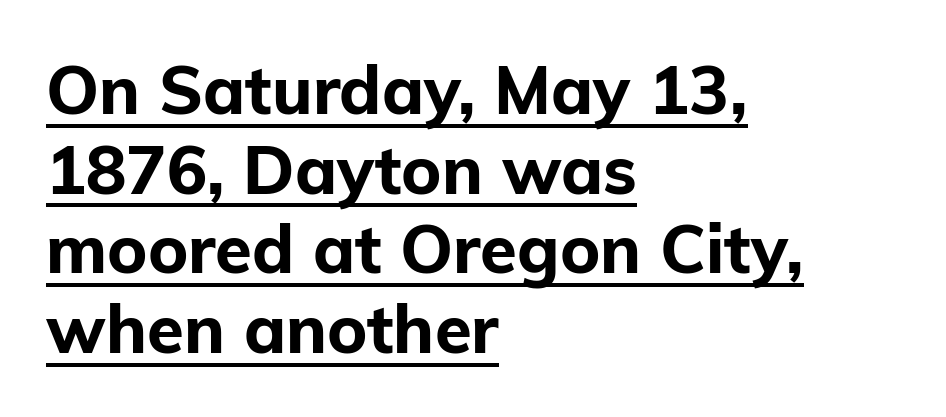
The image shows 67 px bold sans-serif type, upright; set left-aligned, line spacing 1.19x, normal letter spacing, underlined; low stroke contrast and a medium x-height.
